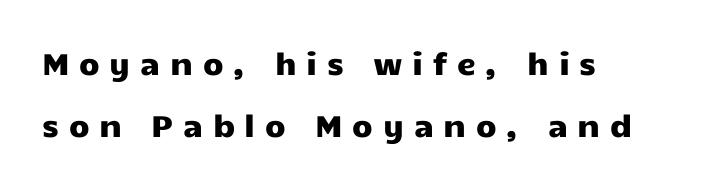
Q: Is the text italic (slanted)? A: No, it is upright.
Q: Is the typeface a serif or a sans-serif typeface? A: Sans-serif.
Q: Is the text underlined? A: No.
Q: How is the paragraph aligned? A: Left-aligned.
Q: Is the spacing between letters normal or unusually wide? A: Unusually wide.
Q: Is the spacing between lines tight, normal or loose? A: Loose.
Q: Width (condensed, normal, or wide)? A: Wide.
Q: Stroke contrast? A: Low.
Q: x-height? A: Medium.
Q: Monospaced? A: No.
